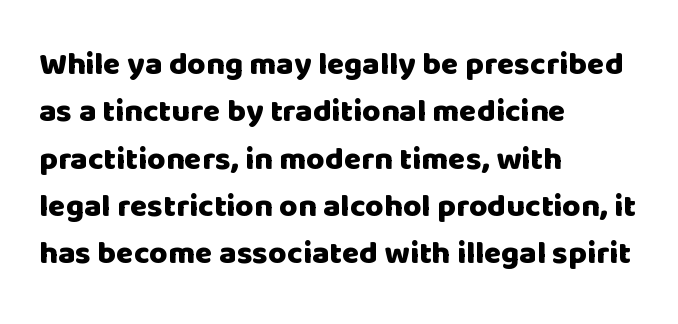
{"serif": "no", "italic": "no", "bold": "yes", "weight": "heavy", "width": "normal", "stroke_contrast": "low", "x_height": "large", "monospaced": "no", "underline": "no", "align": "left", "line_spacing": "normal", "line_spacing_ratio": 1.48, "letter_spacing": "normal", "letter_spacing_em": 0.0, "glyph_px": 32}
